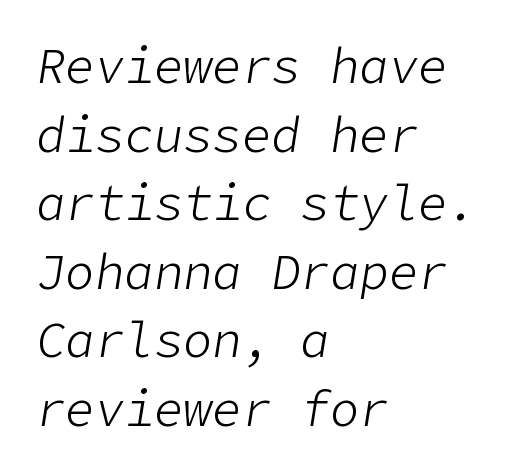
The image shows 49 px light type, italic (leaning right); set left-aligned, normal line spacing (1.4x), normal letter spacing, not underlined; low stroke contrast and a medium x-height.
